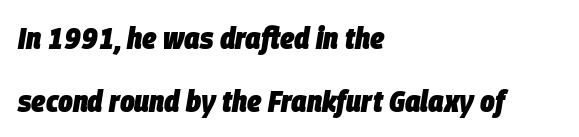
The image shows 31 px heavy, condensed type, italic (leaning right); set left-aligned, loose line spacing (2.03x), normal letter spacing, not underlined; low stroke contrast and a large x-height.
